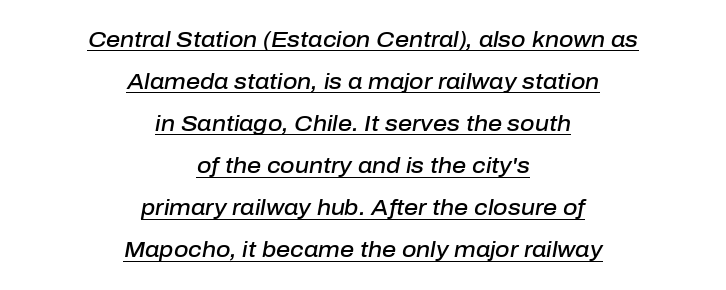
{"italic": "yes", "lean": "right", "slant_degrees": 10, "bold": "semi", "underline": "yes", "align": "center", "line_spacing": "loose", "line_spacing_ratio": 1.91, "letter_spacing": "normal", "letter_spacing_em": 0.0, "glyph_px": 22}
